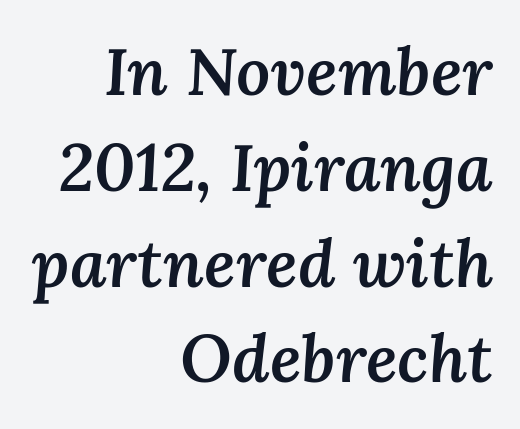
Horizontally, the lines are justified to the trailing edge only. Inter-character spacing is left at the font's built-in metrics. Each glyph is drawn with semibold strokes, heavier than normal yet not fully bold. These lines sit exactly where default settings would place them. Emphasis-style slanted type is in use.
